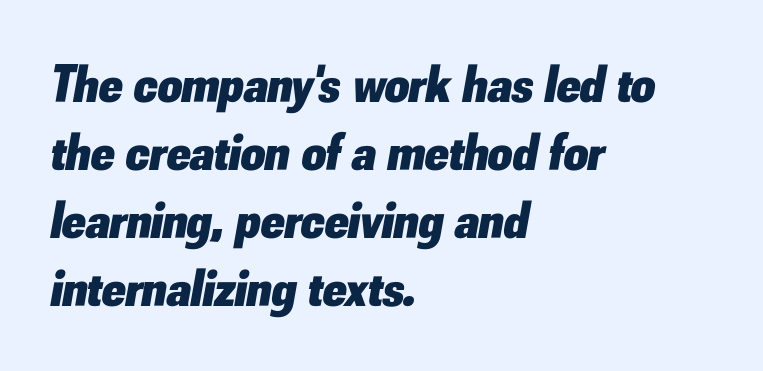
The image shows 53 px heavy type, italic (leaning right); set left-aligned, normal line spacing (1.28x), normal letter spacing, not underlined; low stroke contrast and a small x-height.
